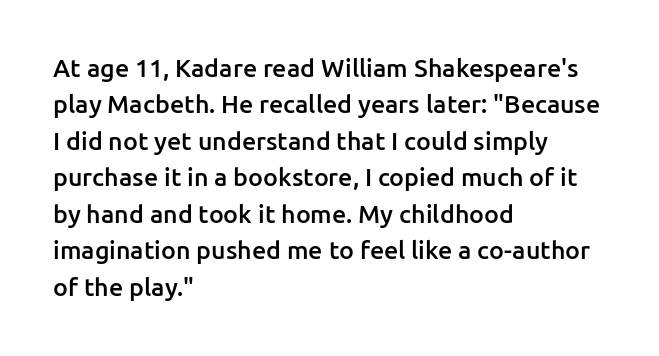
Q: Is the text bold? A: Semi-bold.
Q: Is the text italic (slanted)? A: No, it is upright.
Q: Is the text underlined? A: No.
Q: How is the paragraph aligned? A: Left-aligned.
Q: Is the spacing between letters normal or unusually wide? A: Normal.
Q: Is the spacing between lines tight, normal or loose? A: Normal.
